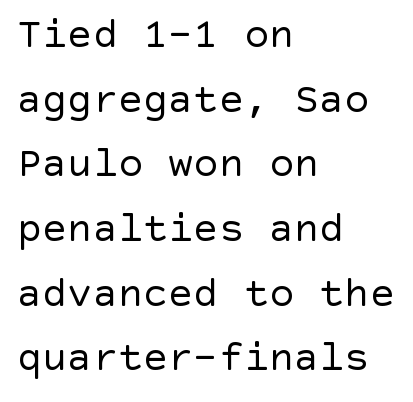
The image shows 42 px regular-weight sans-serif type, upright; set left-aligned, normal line spacing (1.54x), normal letter spacing, not underlined; a large x-height.
